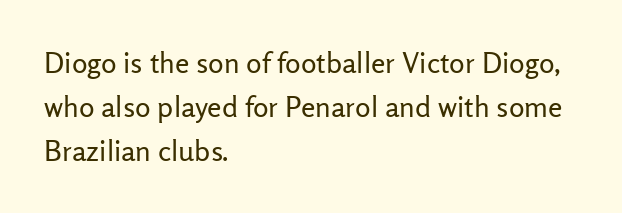
{"serif": "no", "italic": "no", "bold": "no", "weight": "regular", "width": "normal", "stroke_contrast": "low", "x_height": "medium", "monospaced": "no", "underline": "no", "align": "left", "line_spacing": "normal", "line_spacing_ratio": 1.52, "letter_spacing": "normal", "letter_spacing_em": 0.0, "glyph_px": 29}
